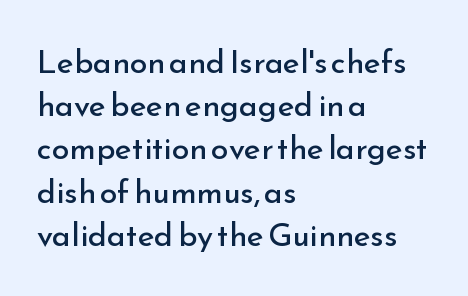
{"serif": "no", "italic": "no", "bold": "no", "weight": "regular", "width": "normal", "stroke_contrast": "low", "x_height": "small", "monospaced": "no", "underline": "no", "align": "left", "line_spacing": "normal", "line_spacing_ratio": 1.35, "letter_spacing": "normal", "letter_spacing_em": 0.0, "glyph_px": 32}
